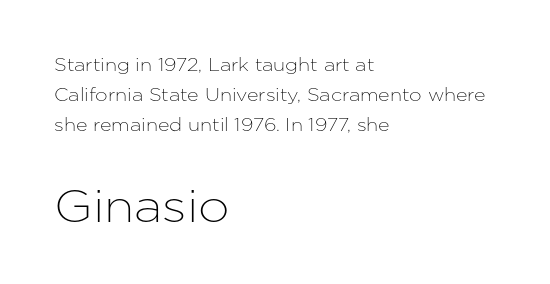
The image shows 45 px sans-serif type, upright; set left-aligned, normal line spacing (1.68x), normal letter spacing, not underlined; the second (bottom) block is 2.5x larger; low stroke contrast and a medium x-height.
